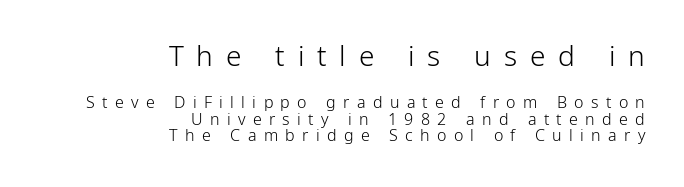
Q: Is the text bold? A: No.
Q: Is the text italic (slanted)? A: No, it is upright.
Q: Is the typeface a serif or a sans-serif typeface? A: Sans-serif.
Q: Is the text underlined? A: No.
Q: How is the paragraph aligned? A: Right-aligned.
Q: Is the spacing between letters normal or unusually wide? A: Unusually wide.
Q: Is the spacing between lines tight, normal or loose? A: Tight.
Q: Which block of text is set in a larger size, the first (top) or the second (bottom)? A: The first (top) one.
Q: Width (condensed, normal, or wide)? A: Condensed.
Q: Stroke contrast? A: Low.
Q: x-height? A: Medium.
Q: Monospaced? A: No.
